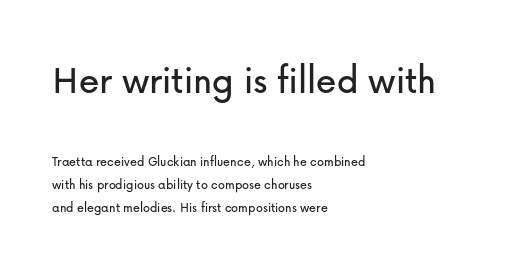
{"serif": "no", "italic": "no", "width": "normal", "stroke_contrast": "low", "x_height": "medium", "monospaced": "no", "underline": "no", "align": "left", "line_spacing": "normal", "line_spacing_ratio": 1.64, "letter_spacing": "normal", "letter_spacing_em": 0.0, "larger_block": "first", "size_ratio": 2.93, "glyph_px": 41}
